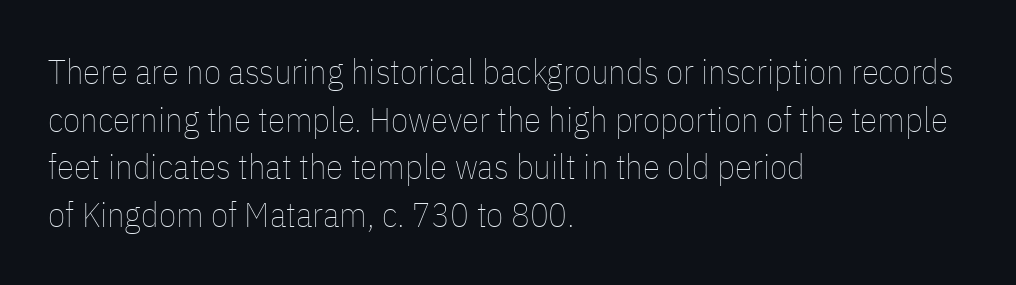
The image shows 35 px thin, condensed type, upright; set left-aligned, normal line spacing (1.36x), normal letter spacing, not underlined; low stroke contrast and a medium x-height.
